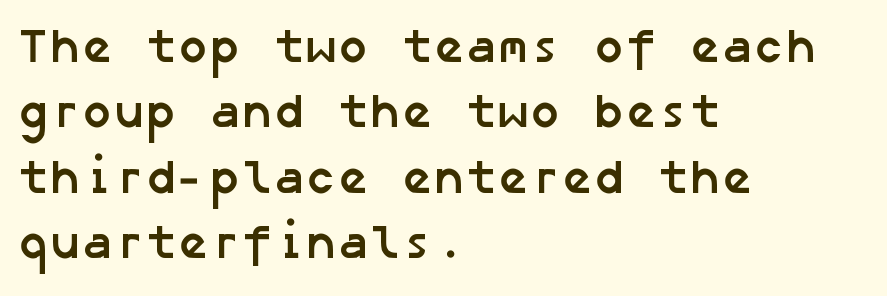
Q: Is the text bold? A: Yes.
Q: Is the typeface a serif or a sans-serif typeface? A: Sans-serif.
Q: Is the text underlined? A: No.
Q: How is the paragraph aligned? A: Left-aligned.
Q: Is the spacing between letters normal or unusually wide? A: Normal.
Q: Is the spacing between lines tight, normal or loose? A: Normal.
Q: Width (condensed, normal, or wide)? A: Normal.
Q: Stroke contrast? A: Low.
Q: x-height? A: Medium.
